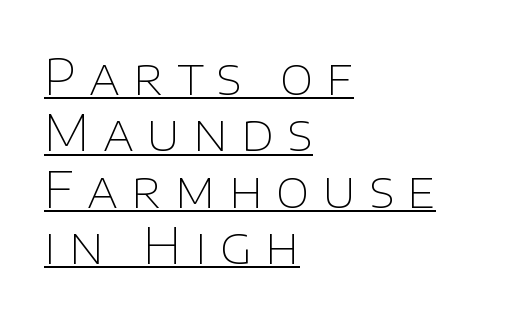
Q: Is the text bold? A: No.
Q: Is the text italic (slanted)? A: No, it is upright.
Q: Is the typeface a serif or a sans-serif typeface? A: Sans-serif.
Q: Is the text underlined? A: Yes.
Q: How is the paragraph aligned? A: Left-aligned.
Q: Is the spacing between letters normal or unusually wide? A: Unusually wide.
Q: Is the spacing between lines tight, normal or loose? A: Tight.
Q: Width (condensed, normal, or wide)? A: Normal.
Q: Stroke contrast? A: Low.
Q: x-height? A: Large.
Q: Monospaced? A: No.
